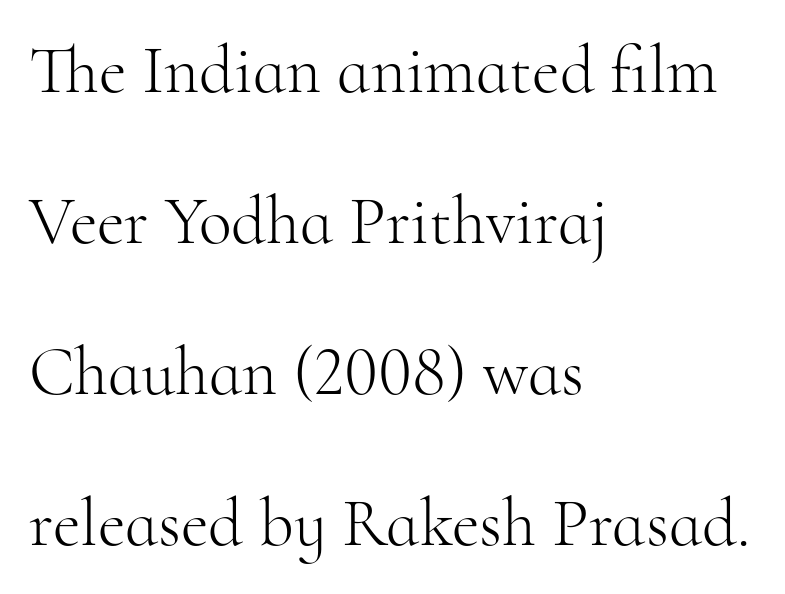
The image shows 68 px light serif type, upright; set left-aligned, loose line spacing (2.22x), normal letter spacing, not underlined; high stroke contrast and a small x-height.
